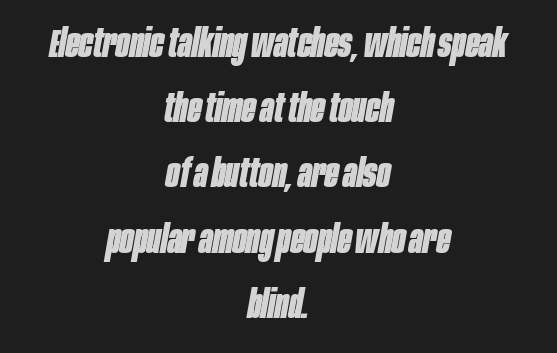
Looks like regular typesetting: each glyph gets only the width it needs. The strokes are fattened all the way to bold. Leading: standard. One-word summary of the alignment: center. The line texture is even and compact thanks to regular tracking. Beneath every word, the page is bare.
